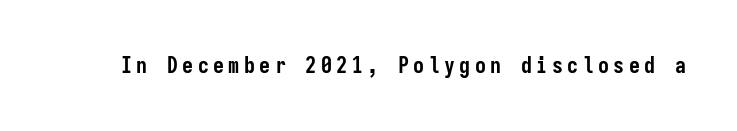
The image shows 22 px bold type, upright; set unusually wide letter spacing (+0.2 em), not underlined.
